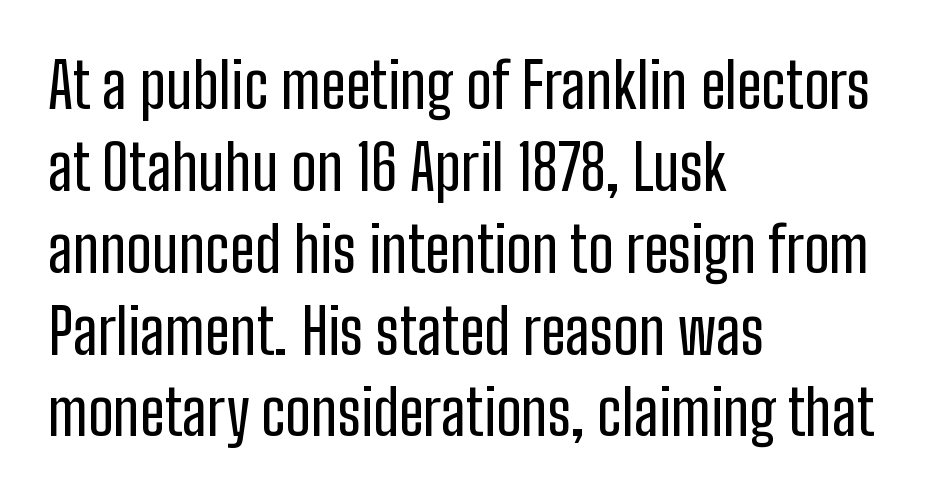
Here the glyphs are tracked normally, forming tight word shapes. The letters advance in unequal steps, a hallmark of proportional type. Italic? Not at all — the glyphs are vertical. To sum up the face: it is a sans, with no serifs. The space directly below the letters is spotless.
